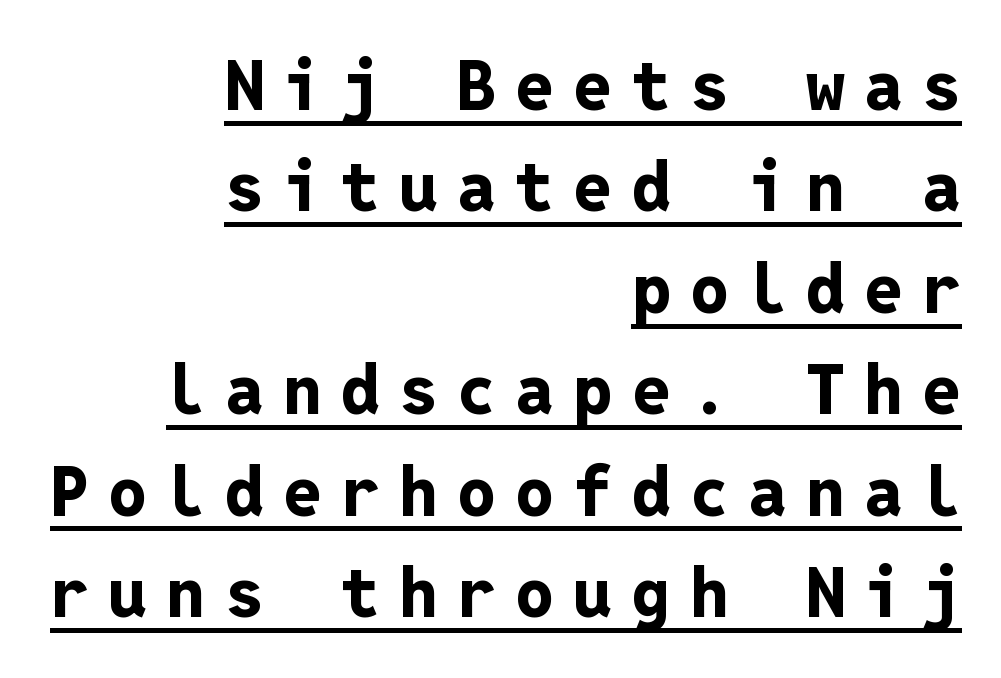
{"serif": "no", "italic": "no", "bold": "yes", "weight": "bold", "width": "normal", "stroke_contrast": "low", "x_height": "medium", "monospaced": "yes", "underline": "yes", "align": "right", "line_spacing": "normal", "line_spacing_ratio": 1.47, "letter_spacing": "wide", "letter_spacing_em": 0.28, "glyph_px": 69}
